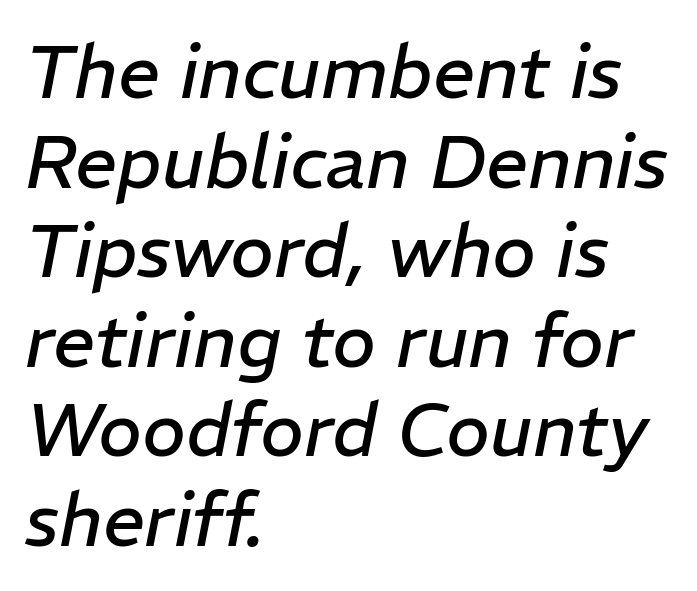
{"italic": "yes", "lean": "right", "slant_degrees": 11, "bold": "no", "weight": "regular", "width": "normal", "stroke_contrast": "low", "x_height": "medium", "monospaced": "no", "underline": "no", "align": "left", "line_spacing_ratio": 1.21, "letter_spacing": "normal", "letter_spacing_em": 0.0, "glyph_px": 74}
